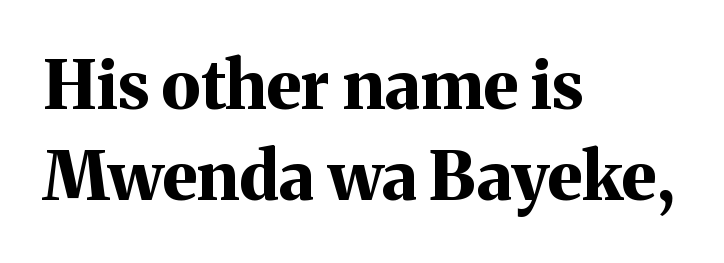
Q: Is the text bold? A: Yes.
Q: Is the text italic (slanted)? A: No, it is upright.
Q: Is the typeface a serif or a sans-serif typeface? A: Serif.
Q: Is the text underlined? A: No.
Q: How is the paragraph aligned? A: Left-aligned.
Q: Is the spacing between letters normal or unusually wide? A: Normal.
Q: Is the spacing between lines tight, normal or loose? A: Normal.
Q: Width (condensed, normal, or wide)? A: Normal.
Q: Stroke contrast? A: Medium.
Q: x-height? A: Medium.
Q: Monospaced? A: No.
